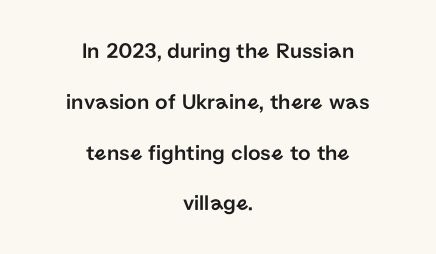
The line-height multiplier appears high, well above default. This sample uses an upright cut, with every glyph sitting square on the baseline. Every row of glyphs is offset so its center matches the block's center. Short note: letters normally spaced. Check under the words: just untouched page.
